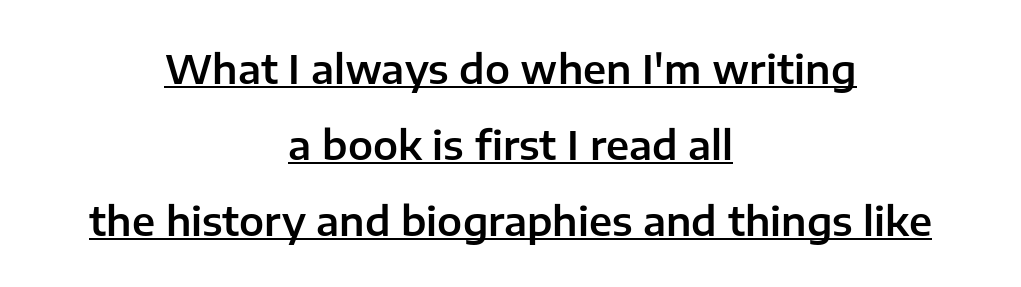
Q: Is the text italic (slanted)? A: No, it is upright.
Q: Is the typeface a serif or a sans-serif typeface? A: Sans-serif.
Q: Is the text underlined? A: Yes.
Q: How is the paragraph aligned? A: Centered.
Q: Is the spacing between letters normal or unusually wide? A: Normal.
Q: Is the spacing between lines tight, normal or loose? A: Loose.
Q: Width (condensed, normal, or wide)? A: Normal.
Q: Stroke contrast? A: Low.
Q: x-height? A: Medium.
Q: Monospaced? A: No.
